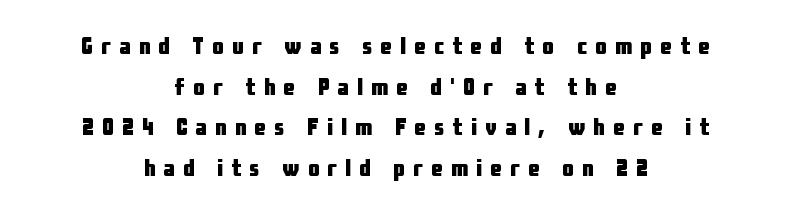
Q: Is the text bold? A: Yes.
Q: Is the text italic (slanted)? A: No, it is upright.
Q: Is the text underlined? A: No.
Q: How is the paragraph aligned? A: Centered.
Q: Is the spacing between letters normal or unusually wide? A: Unusually wide.
